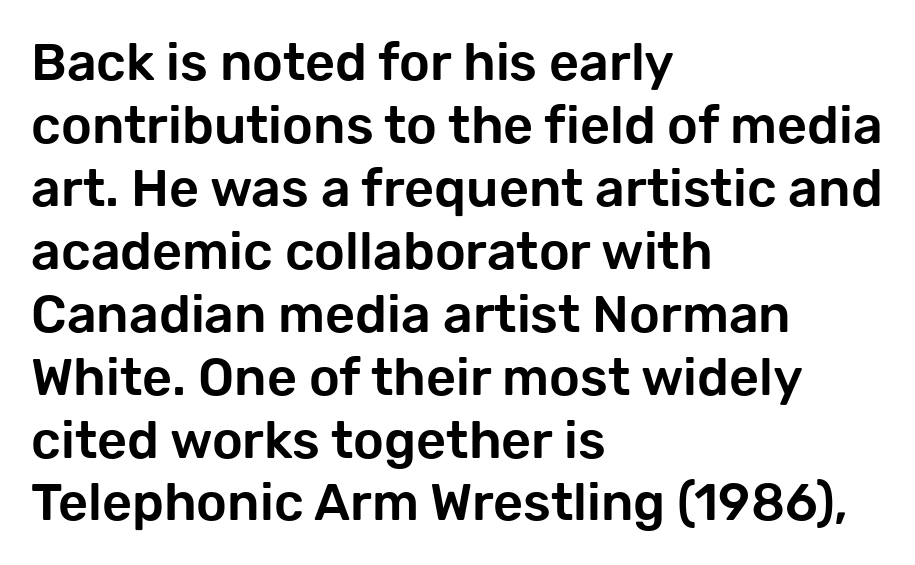
Q: Is the text italic (slanted)? A: No, it is upright.
Q: Is the typeface a serif or a sans-serif typeface? A: Sans-serif.
Q: Is the text underlined? A: No.
Q: How is the paragraph aligned? A: Left-aligned.
Q: Is the spacing between letters normal or unusually wide? A: Normal.
Q: Width (condensed, normal, or wide)? A: Normal.
Q: Stroke contrast? A: Low.
Q: x-height? A: Medium.
Q: Monospaced? A: No.
